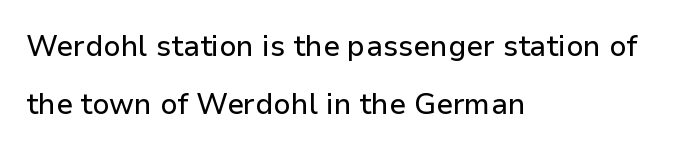
Q: Is the text italic (slanted)? A: No, it is upright.
Q: Is the typeface a serif or a sans-serif typeface? A: Sans-serif.
Q: Is the text underlined? A: No.
Q: How is the paragraph aligned? A: Left-aligned.
Q: Is the spacing between letters normal or unusually wide? A: Normal.
Q: Is the spacing between lines tight, normal or loose? A: Loose.
Q: Width (condensed, normal, or wide)? A: Normal.
Q: Stroke contrast? A: Low.
Q: x-height? A: Medium.
Q: Monospaced? A: No.
